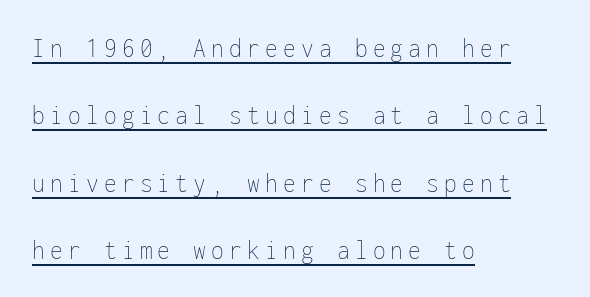
The image shows 29 px thin, condensed type, upright, monospaced; set left-aligned, loose line spacing (2.32x), underlined; low stroke contrast and a medium x-height.
